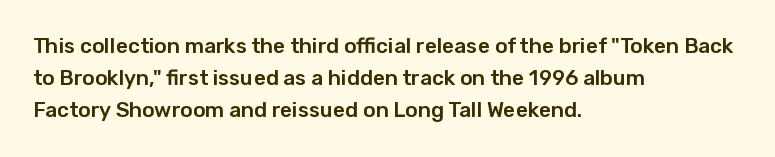
{"italic": "no", "underline": "no", "align": "left", "line_spacing": "normal", "line_spacing_ratio": 1.53, "letter_spacing": "normal", "letter_spacing_em": 0.0, "glyph_px": 21}
